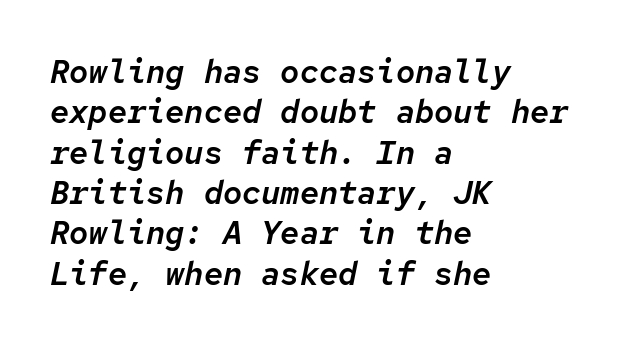
Q: Is the text italic (slanted)? A: Yes, it leans right by about 12 degrees.
Q: Is the text underlined? A: No.
Q: How is the paragraph aligned? A: Left-aligned.
Q: Is the spacing between letters normal or unusually wide? A: Normal.
Q: Is the spacing between lines tight, normal or loose? A: Normal.
Q: Width (condensed, normal, or wide)? A: Normal.
Q: Stroke contrast? A: Low.
Q: x-height? A: Medium.
Q: Monospaced? A: Yes.
